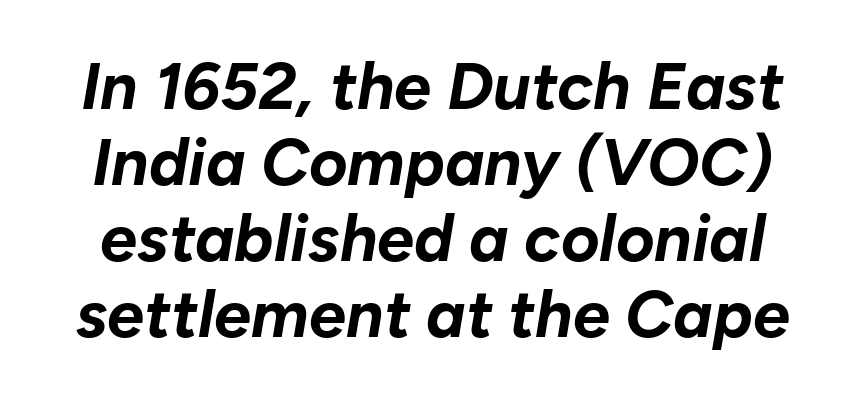
Students, this is bold: see how much ink each stroke carries. Type without underlining. The rendering uses natural spacing where letterforms have individual widths. This rendering leaves character spacing at its baseline value.
